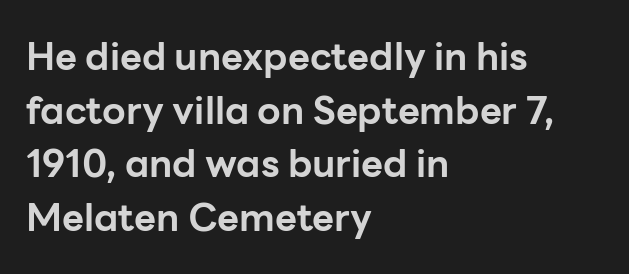
{"serif": "no", "italic": "no", "bold": "yes", "weight": "bold", "width": "normal", "stroke_contrast": "low", "x_height": "medium", "monospaced": "no", "underline": "no", "align": "left", "line_spacing": "normal", "line_spacing_ratio": 1.41, "letter_spacing": "normal", "letter_spacing_em": 0.0, "glyph_px": 38}
